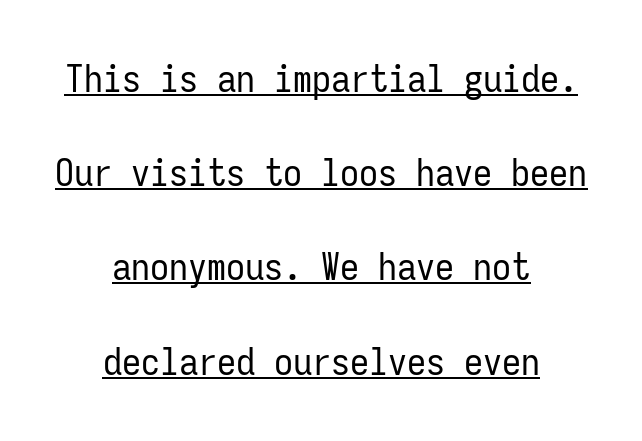
No extra ink here — the face is not bold. Note the uniform advance width — an 'i' takes as much space as an 'm'. Standard letterfit; no display-style spreading of the glyphs. Is there any slant? The stems are plumb.
